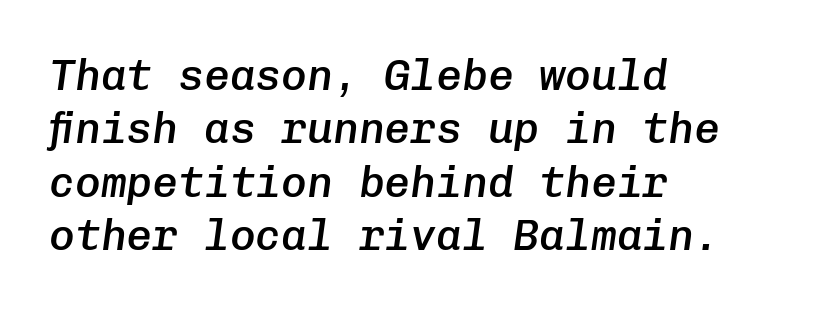
Q: Is the text bold? A: Semi-bold.
Q: Is the text italic (slanted)? A: Yes, it leans right by about 8 degrees.
Q: Is the text underlined? A: No.
Q: How is the paragraph aligned? A: Left-aligned.
Q: Is the spacing between letters normal or unusually wide? A: Normal.
Q: Width (condensed, normal, or wide)? A: Normal.
Q: Stroke contrast? A: Low.
Q: x-height? A: Medium.
Q: Monospaced? A: Yes.
